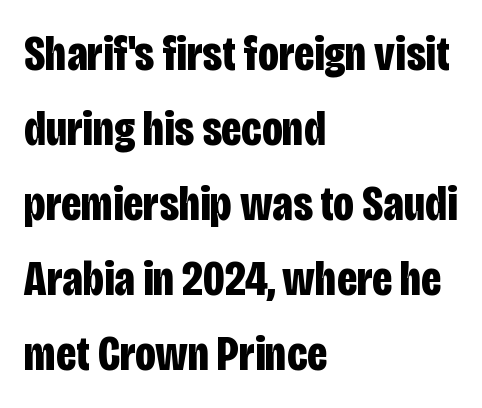
{"serif": "no", "italic": "no", "bold": "yes", "weight": "bold", "width": "condensed", "stroke_contrast": "low", "x_height": "large", "monospaced": "no", "underline": "no", "align": "left", "line_spacing": "normal", "line_spacing_ratio": 1.53, "letter_spacing": "normal", "letter_spacing_em": 0.0, "glyph_px": 49}
